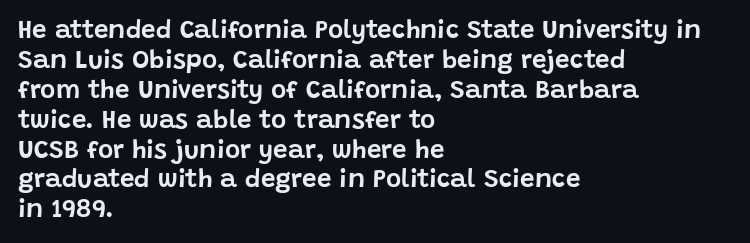
{"italic": "no", "underline": "no", "align": "left", "line_spacing": "tight", "line_spacing_ratio": 1.15, "letter_spacing": "normal", "letter_spacing_em": 0.0, "glyph_px": 26}
